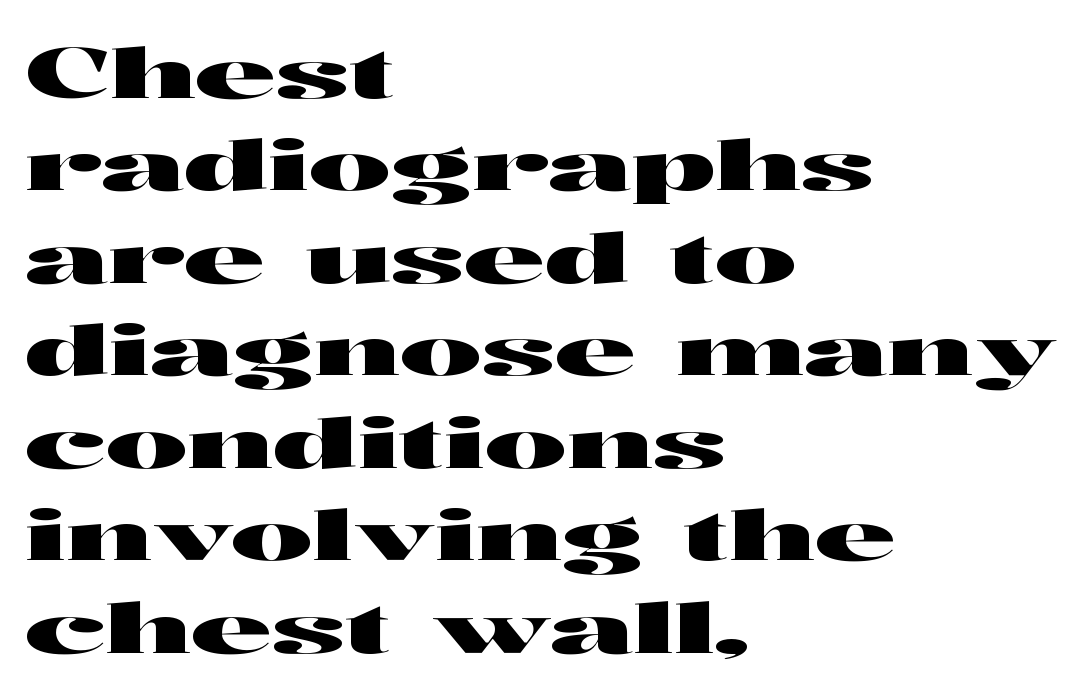
Q: Is the text italic (slanted)? A: No, it is upright.
Q: Is the typeface a serif or a sans-serif typeface? A: Sans-serif.
Q: Is the text underlined? A: No.
Q: How is the paragraph aligned? A: Left-aligned.
Q: Is the spacing between letters normal or unusually wide? A: Normal.
Q: Is the spacing between lines tight, normal or loose? A: Normal.
Q: Width (condensed, normal, or wide)? A: Wide.
Q: Stroke contrast? A: High.
Q: x-height? A: Medium.
Q: Monospaced? A: No.
